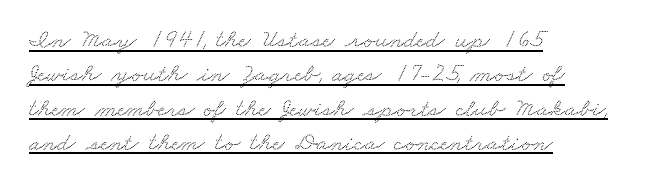
The image shows 26 px text type; set left-aligned, normal line spacing (1.32x), normal letter spacing, underlined.
